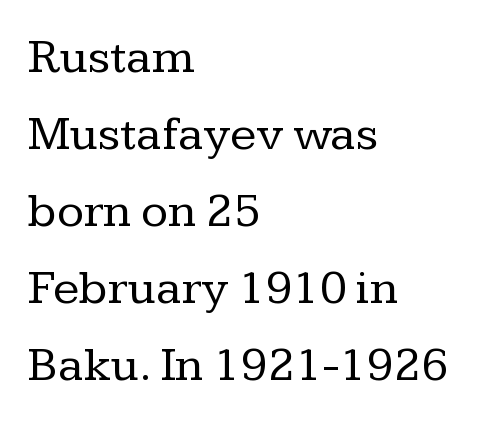
Q: Is the text bold? A: No.
Q: Is the text italic (slanted)? A: No, it is upright.
Q: Is the typeface a serif or a sans-serif typeface? A: Serif.
Q: Is the text underlined? A: No.
Q: How is the paragraph aligned? A: Left-aligned.
Q: Is the spacing between letters normal or unusually wide? A: Normal.
Q: Is the spacing between lines tight, normal or loose? A: Normal.
Q: Width (condensed, normal, or wide)? A: Normal.
Q: Stroke contrast? A: Low.
Q: x-height? A: Medium.
Q: Monospaced? A: No.
